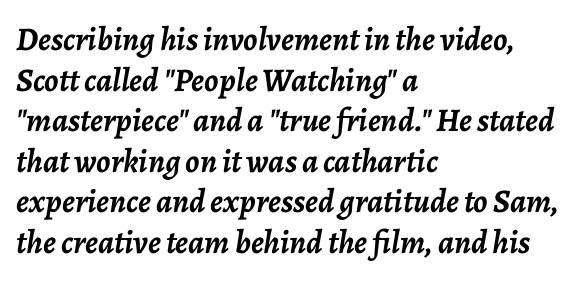
Typeset ragged right — the left edge is the straight one. A clean baseline with only descenders dipping below it. Typesetter's note: full bold, strokes at maximum text heaviness. Note the varied advance widths — an 'i' is clearly narrower than an 'm'. Letter spacing: default.
